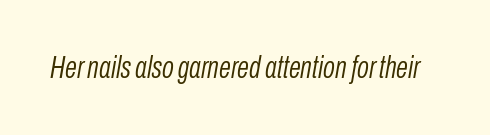
Stroke thickness stays within the range of a standard reading face or lighter. Each word holds together tightly as a unit, with standard inter-letter gaps. Just letters on the line, the space beneath them empty. The text carries the slant typical of an italic or oblique font. Character widths vary here, with narrow letters taking less room than wide ones.
